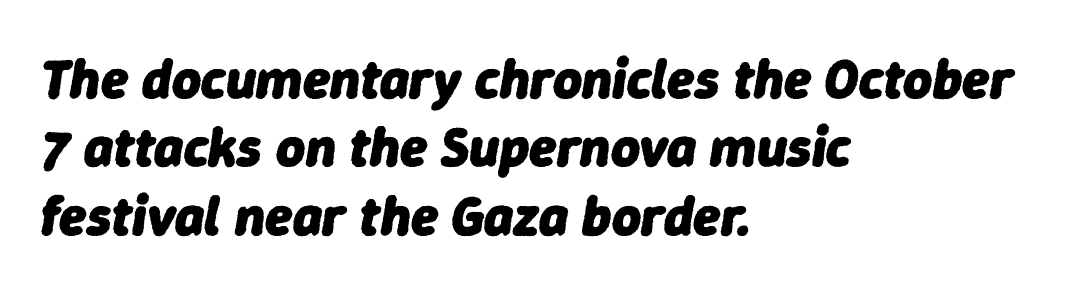
{"italic": "yes", "lean": "right", "slant_degrees": 9, "bold": "yes", "weight": "heavy", "width": "normal", "stroke_contrast": "low", "x_height": "medium", "monospaced": "no", "underline": "no", "align": "left", "line_spacing_ratio": 1.22, "letter_spacing": "normal", "letter_spacing_em": 0.0, "glyph_px": 56}
